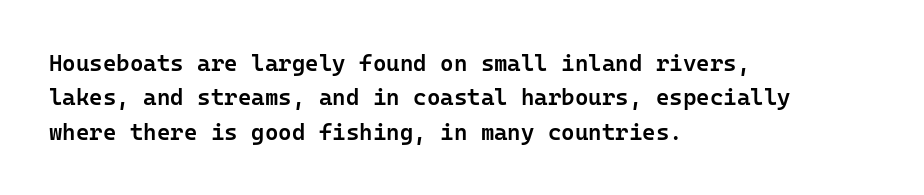
The image shows 23 px text type, upright; set left-aligned, normal line spacing (1.49x), normal letter spacing, not underlined.
